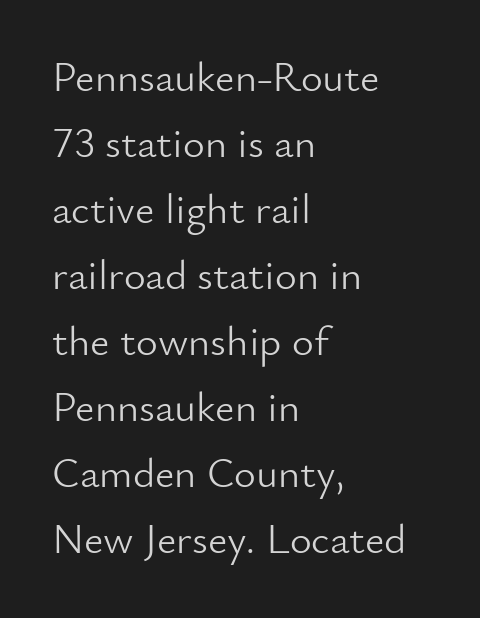
{"serif": "no", "italic": "no", "bold": "no", "weight": "light", "width": "normal", "stroke_contrast": "low", "x_height": "small", "monospaced": "no", "underline": "no", "align": "left", "line_spacing": "normal", "line_spacing_ratio": 1.57, "letter_spacing": "normal", "letter_spacing_em": 0.0, "glyph_px": 42}
